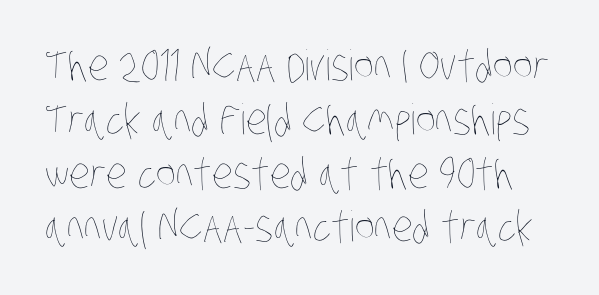
One glance says typical: line gaps are just what's usual. The letters look calm and open, with moderate or lighter stems. Think of a printed novel: that variable character pitch is what you see here. The foot of each line stays bare and open. What stands out about the letter spacing? Nothing — it is the standard amount.
